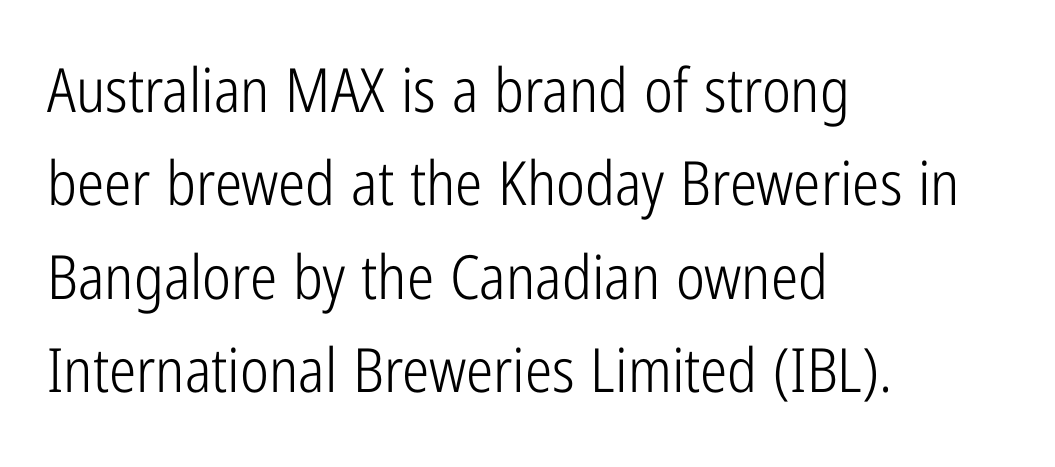
The font is comparable to plain body text, perhaps lighter. In terms of letterform style, serifs are entirely absent. No extra tracking has been applied to these lines. Here the designer chose a conventional face with non-uniform glyph widths. Is there any slant? The stems are plumb. The rendering anchors every line to the left-hand side.
